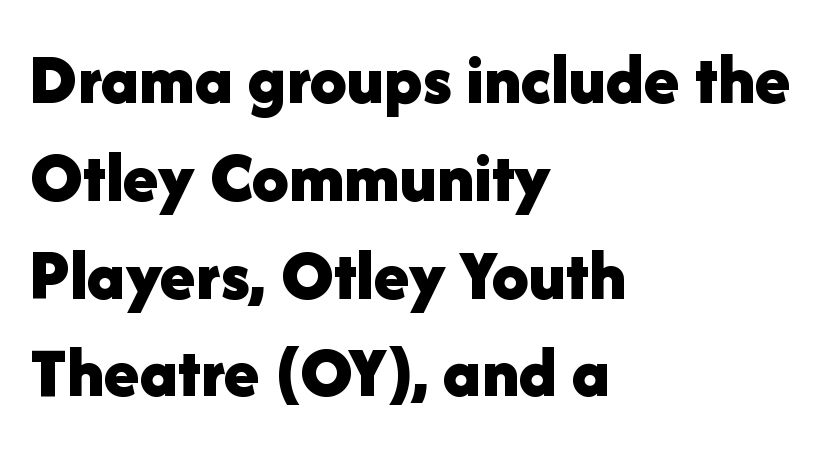
Q: Is the text bold? A: Yes.
Q: Is the text italic (slanted)? A: No, it is upright.
Q: Is the typeface a serif or a sans-serif typeface? A: Sans-serif.
Q: Is the text underlined? A: No.
Q: How is the paragraph aligned? A: Left-aligned.
Q: Is the spacing between letters normal or unusually wide? A: Normal.
Q: Is the spacing between lines tight, normal or loose? A: Normal.
Q: Width (condensed, normal, or wide)? A: Normal.
Q: Stroke contrast? A: Low.
Q: x-height? A: Medium.
Q: Monospaced? A: No.
